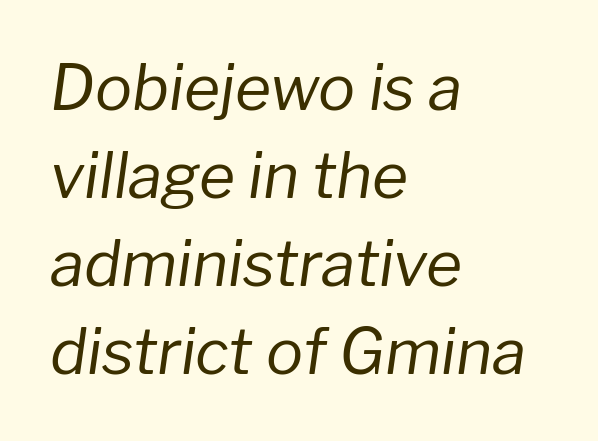
{"italic": "yes", "lean": "right", "slant_degrees": 8, "bold": "no", "weight": "regular", "width": "normal", "stroke_contrast": "low", "x_height": "medium", "monospaced": "no", "underline": "no", "align": "left", "line_spacing": "normal", "line_spacing_ratio": 1.42, "letter_spacing": "normal", "letter_spacing_em": 0.0, "glyph_px": 62}
